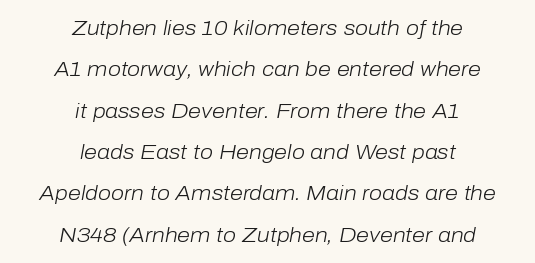
{"italic": "yes", "lean": "right", "slant_degrees": 10, "bold": "no", "underline": "no", "align": "center", "line_spacing": "loose", "line_spacing_ratio": 1.97, "letter_spacing": "normal", "letter_spacing_em": 0.0, "glyph_px": 21}
